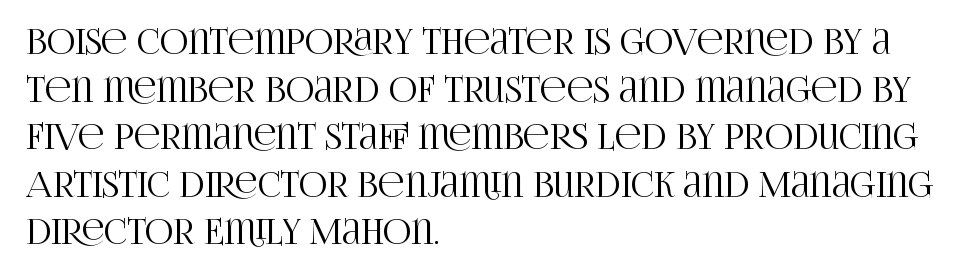
Whoever set this chose a conventional vertical rhythm. Proportional: the letters do not fall into vertical columns. Words float on clear page, feet unadorned. This is the regular roman posture of the typeface. Old-style or modern, the face here clearly has serifs.
